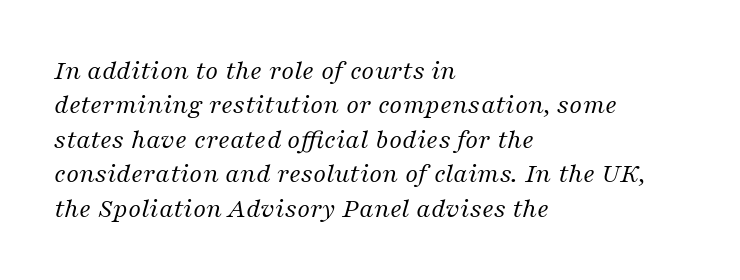
This reads as an unemphasized weight, regular at the heaviest. This sample has the flowing, uneven cadence of proportional lettering. Each row of text sits above clean, open space. A typesetter would call this zero additional tracking. Compared with a centered layout, this one pins lines to the left instead.
